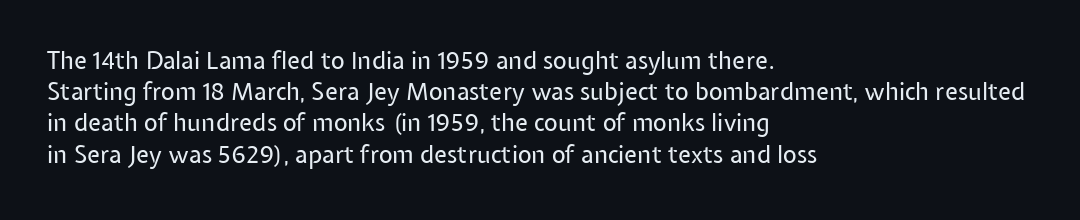
Q: Is the text bold? A: No.
Q: Is the text italic (slanted)? A: No, it is upright.
Q: Is the text underlined? A: No.
Q: How is the paragraph aligned? A: Left-aligned.
Q: Is the spacing between letters normal or unusually wide? A: Normal.
Q: Is the spacing between lines tight, normal or loose? A: Normal.
